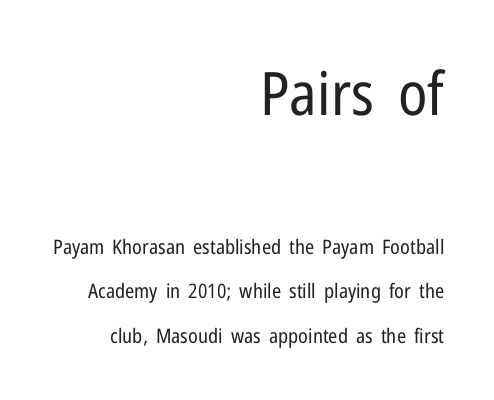
{"serif": "no", "italic": "no", "bold": "no", "weight": "regular", "width": "condensed", "stroke_contrast": "low", "x_height": "medium", "monospaced": "no", "underline": "no", "align": "right", "line_spacing": "loose", "line_spacing_ratio": 2.23, "letter_spacing": "normal", "letter_spacing_em": 0.0, "larger_block": "first", "size_ratio": 3.0, "glyph_px": 60}
